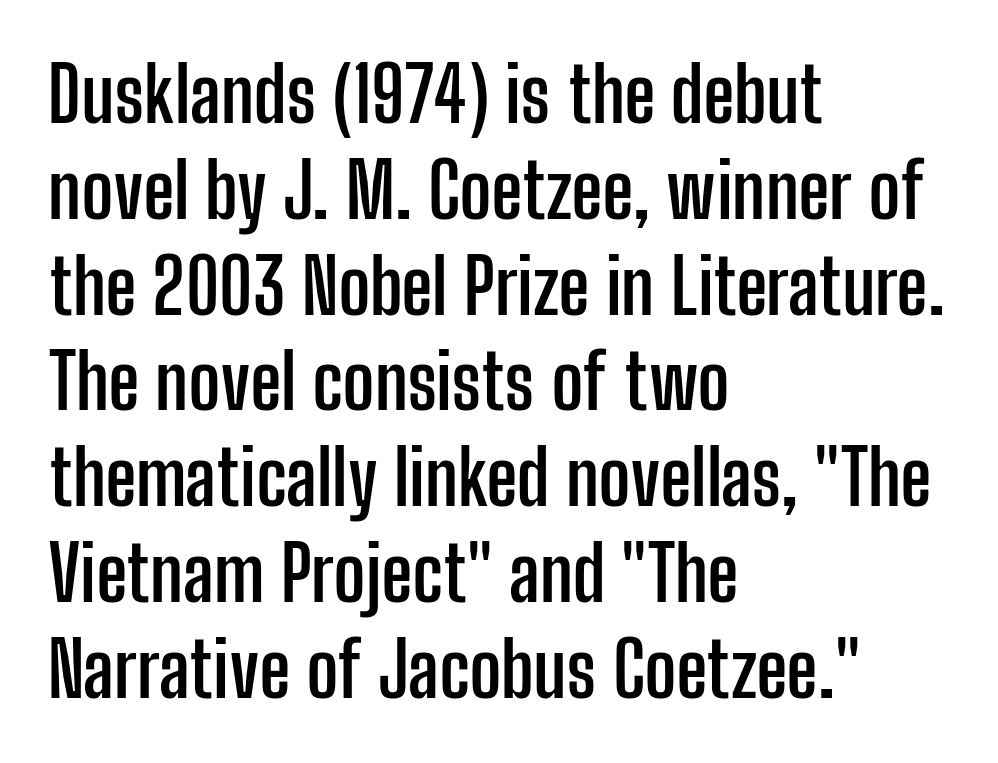
Teacher's note: observe the even left margin — that is flush-left alignment. The typesetting leans heavy: a genuine bold. Honestly, the row spacing looks completely unremarkable. Words appear dense and cohesive because spacing is normal.
